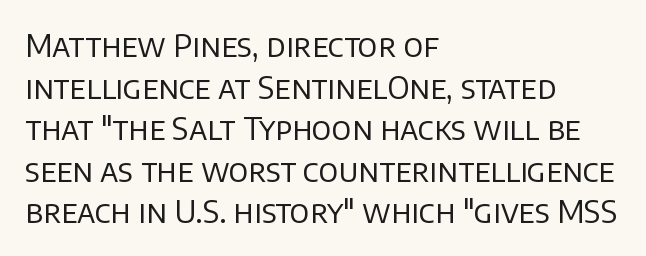
Lines of text with bare space underneath. Does extra space separate the letters? No, they use regular spacing. The vertical gap from one line to the next is medium. The weight would be labelled regular, book, light, or lighter still.
